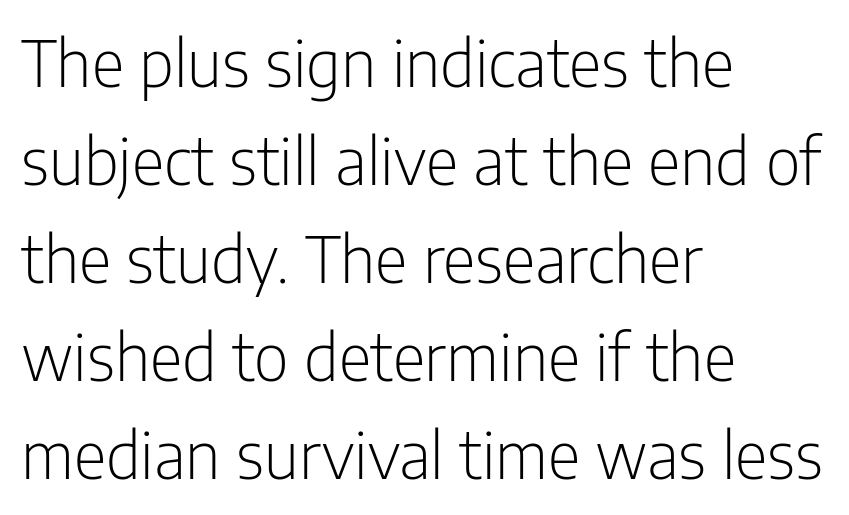
Q: Is the text bold? A: No.
Q: Is the text italic (slanted)? A: No, it is upright.
Q: Is the typeface a serif or a sans-serif typeface? A: Sans-serif.
Q: Is the text underlined? A: No.
Q: How is the paragraph aligned? A: Left-aligned.
Q: Is the spacing between letters normal or unusually wide? A: Normal.
Q: Is the spacing between lines tight, normal or loose? A: Normal.
Q: Width (condensed, normal, or wide)? A: Condensed.
Q: Stroke contrast? A: Low.
Q: x-height? A: Medium.
Q: Monospaced? A: No.
